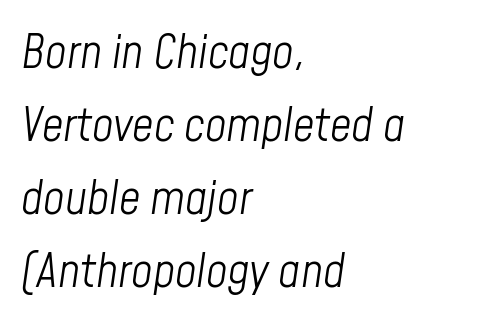
Q: Is the text bold? A: No.
Q: Is the text italic (slanted)? A: Yes, it leans right by about 8 degrees.
Q: Is the text underlined? A: No.
Q: How is the paragraph aligned? A: Left-aligned.
Q: Is the spacing between letters normal or unusually wide? A: Normal.
Q: Is the spacing between lines tight, normal or loose? A: Normal.
Q: Width (condensed, normal, or wide)? A: Condensed.
Q: Stroke contrast? A: Low.
Q: x-height? A: Medium.
Q: Monospaced? A: No.
